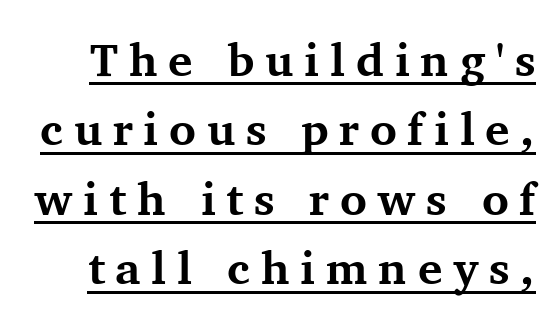
The image shows 46 px bold serif type, upright; set normal line spacing (1.51x), unusually wide letter spacing (+0.23 em), underlined; medium stroke contrast and a medium x-height.
